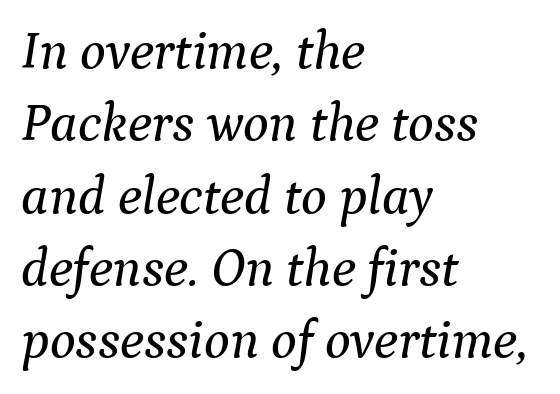
{"serif": "yes", "italic": "yes", "lean": "right", "slant_degrees": 9, "width": "normal", "stroke_contrast": "medium", "x_height": "medium", "monospaced": "no", "underline": "no", "align": "left", "line_spacing": "normal", "line_spacing_ratio": 1.34, "letter_spacing": "normal", "letter_spacing_em": 0.0, "glyph_px": 54}
